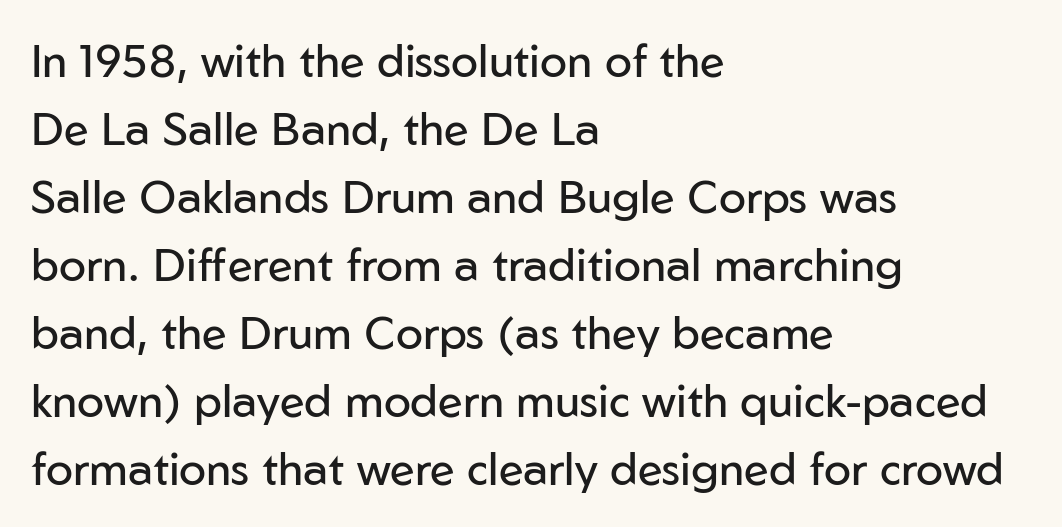
Q: Is the text bold? A: No.
Q: Is the text italic (slanted)? A: No, it is upright.
Q: Is the typeface a serif or a sans-serif typeface? A: Sans-serif.
Q: Is the text underlined? A: No.
Q: How is the paragraph aligned? A: Left-aligned.
Q: Is the spacing between letters normal or unusually wide? A: Normal.
Q: Is the spacing between lines tight, normal or loose? A: Normal.
Q: Width (condensed, normal, or wide)? A: Normal.
Q: Stroke contrast? A: Low.
Q: x-height? A: Medium.
Q: Monospaced? A: No.
